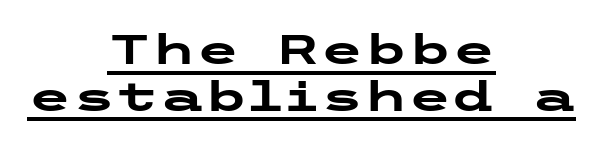
{"serif": "no", "italic": "no", "bold": "yes", "weight": "heavy", "width": "wide", "stroke_contrast": "low", "x_height": "medium", "underline": "yes", "align": "center", "line_spacing_ratio": 1.17, "letter_spacing": "normal", "letter_spacing_em": 0.0, "glyph_px": 40}
